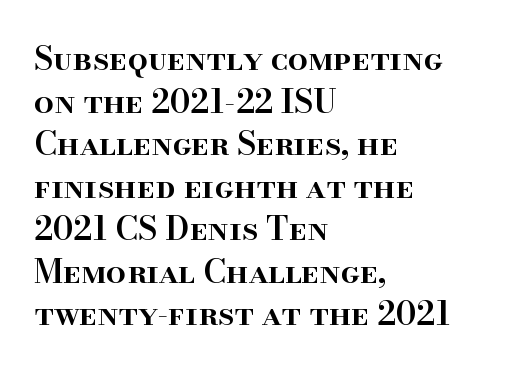
Leading: standard. The rendering uses natural spacing where letterforms have individual widths. Is there any slant? The stems are plumb. You could call the tracking neutral — neither tight nor loose. A student would call this left alignment; a typographer would say flush left, rag right. A clean baseline with only descenders dipping below it.
